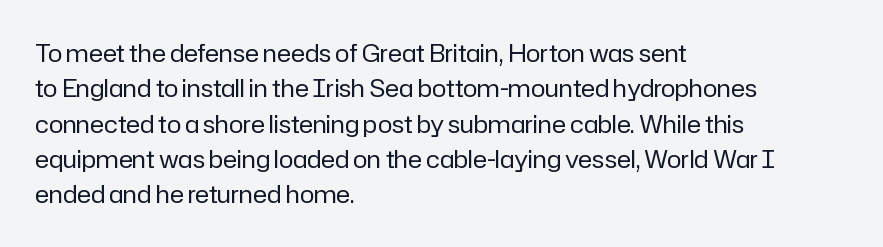
Tracking value appears to be zero — textbook default spacing. Posture: straight, roman, zero tilt. Leftover space on each line is placed entirely after the last word. This is not heavy type; no bold has been used.
